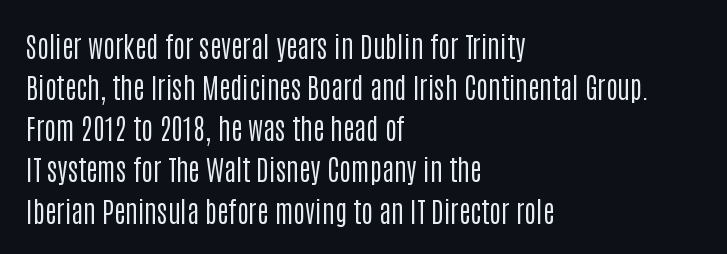
{"serif": "no", "italic": "no", "bold": "no", "weight": "regular", "width": "condensed", "stroke_contrast": "low", "x_height": "large", "monospaced": "no", "underline": "no", "align": "left", "line_spacing": "normal", "line_spacing_ratio": 1.47, "letter_spacing": "normal", "letter_spacing_em": 0.0, "glyph_px": 28}
